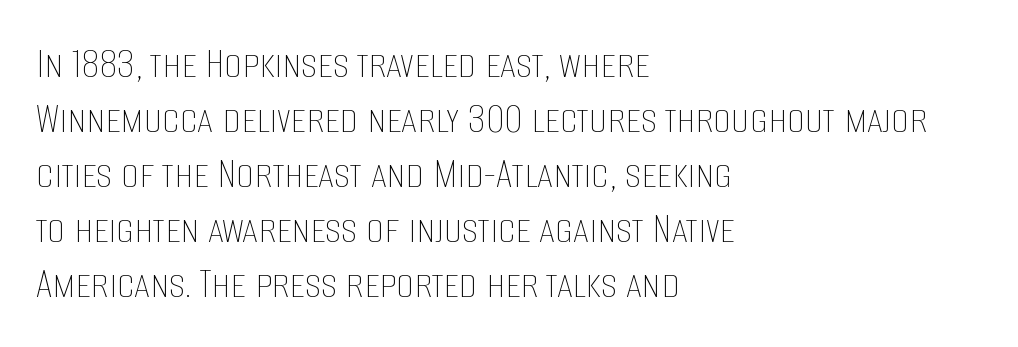
The rendering uses natural spacing where letterforms have individual widths. In terms of posture, this sample is upright. Nothing heavy about these letters — not bold at all. Tracking here is standard; glyphs follow each other at the usual distance. A classic flush-left, rag-right setting is used for this passage.
